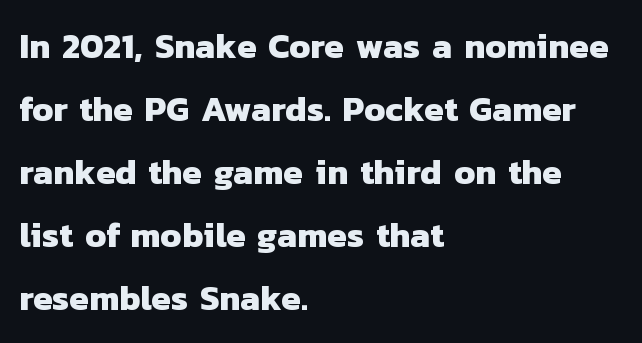
Q: Is the text bold? A: Yes.
Q: Is the typeface a serif or a sans-serif typeface? A: Sans-serif.
Q: Is the text underlined? A: No.
Q: How is the paragraph aligned? A: Left-aligned.
Q: Is the spacing between letters normal or unusually wide? A: Normal.
Q: Width (condensed, normal, or wide)? A: Normal.
Q: Stroke contrast? A: Low.
Q: x-height? A: Medium.
Q: Monospaced? A: No.
